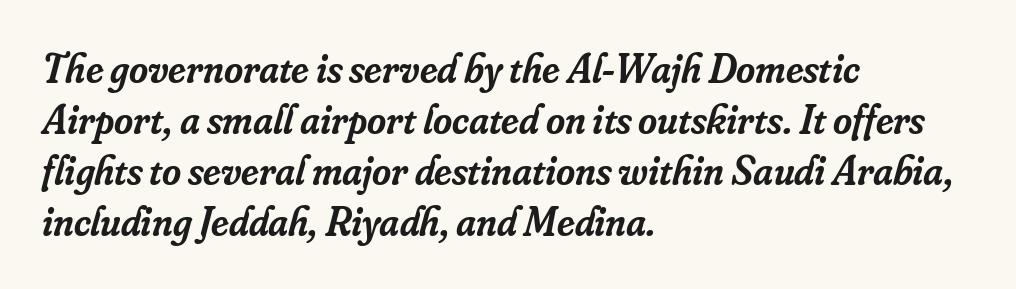
Nothing unusual about the tracking: characters are spaced as the font intends. Notice the strokes are somewhat thickened but not fully heavy: this is a semibold. Looks like regular typesetting: each glyph gets only the width it needs. The font family rendered here belongs to the serif group.
